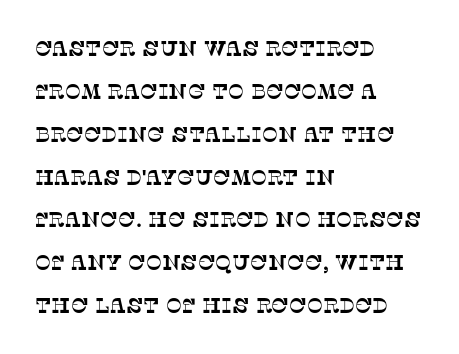
Q: Is the text underlined? A: No.
Q: How is the paragraph aligned? A: Left-aligned.
Q: Is the spacing between letters normal or unusually wide? A: Normal.
Q: Is the spacing between lines tight, normal or loose? A: Loose.
